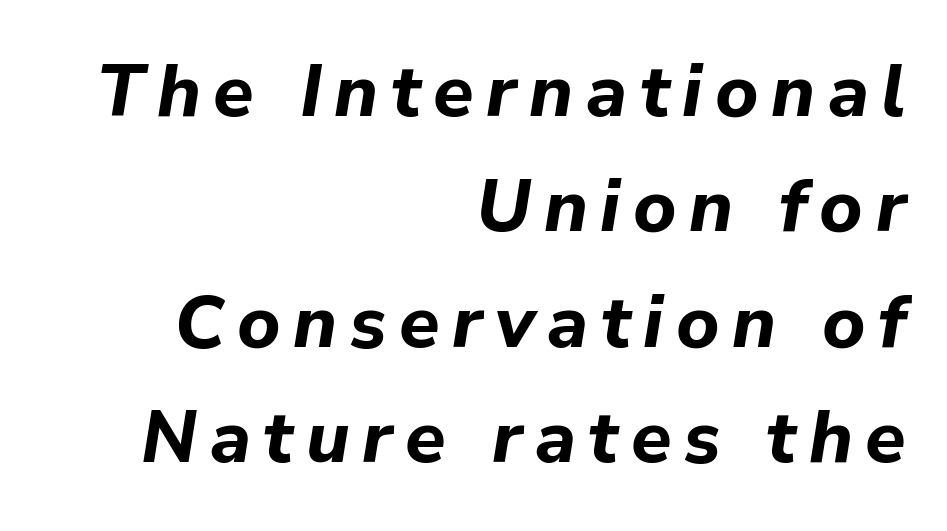
The image shows 74 px bold type, italic (leaning right); set right-aligned, normal line spacing (1.56x), not underlined; low stroke contrast and a medium x-height.
